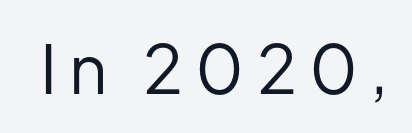
Q: Is the text bold? A: No.
Q: Is the text italic (slanted)? A: No, it is upright.
Q: Is the typeface a serif or a sans-serif typeface? A: Sans-serif.
Q: Is the text underlined? A: No.
Q: Width (condensed, normal, or wide)? A: Normal.
Q: Stroke contrast? A: Low.
Q: x-height? A: Medium.
Q: Monospaced? A: No.
